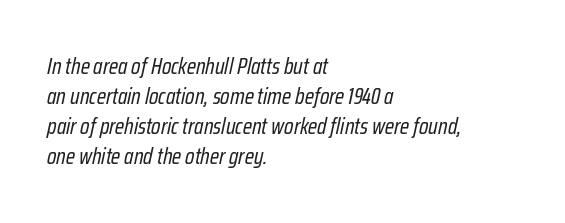
The image shows 23 px text type, italic (leaning right); set left-aligned, normal line spacing (1.31x), normal letter spacing, not underlined.
